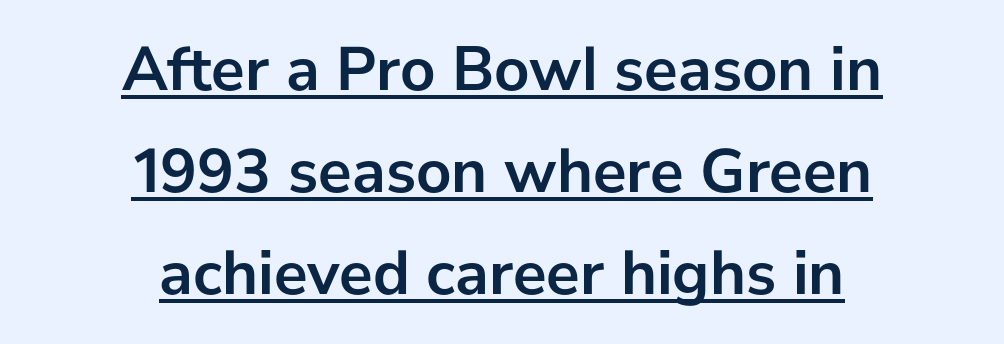
The image shows 63 px semibold sans-serif type, upright; set centered, normal line spacing (1.62x), normal letter spacing, underlined; low stroke contrast and a medium x-height.
